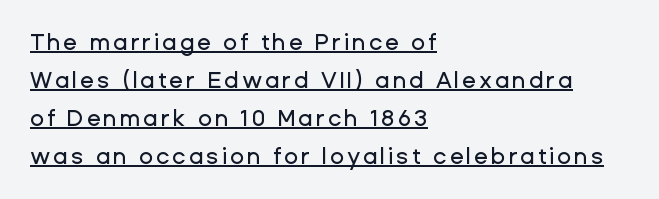
Q: Is the text italic (slanted)? A: No, it is upright.
Q: Is the text underlined? A: Yes.
Q: How is the paragraph aligned? A: Left-aligned.
Q: Is the spacing between lines tight, normal or loose? A: Normal.
